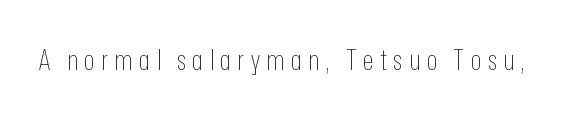
Is the letter spacing exaggerated? Yes — the characters are pushed far apart. Nothing heavy about these letters — not bold at all. This sample has the flowing, uneven cadence of proportional lettering. Letters rest on an invisible, unmarked baseline. The letters carry no serifs — their stems end cleanly without finishing strokes.
